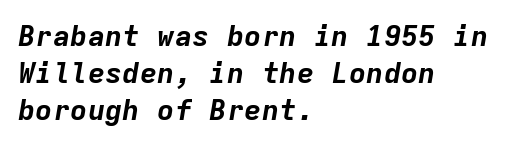
Set as a true bold cut, around the 700 mark. Honestly, the letter spacing is just normal — you wouldn't notice it. The glyphs look as if they've been sheared to an angle. Fixed-width glyphs throughout — classic coding-font behaviour. Summary of vertical rhythm: regular, with standard interline spacing.
